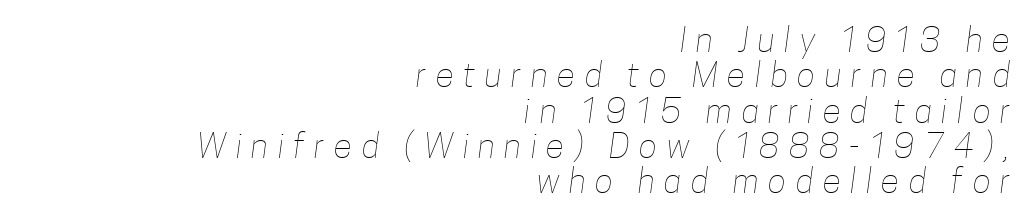
Q: Is the text bold? A: No.
Q: Is the text underlined? A: No.
Q: How is the paragraph aligned? A: Right-aligned.
Q: Is the spacing between letters normal or unusually wide? A: Unusually wide.
Q: Is the spacing between lines tight, normal or loose? A: Tight.
Q: Width (condensed, normal, or wide)? A: Condensed.
Q: Stroke contrast? A: Low.
Q: x-height? A: Medium.
Q: Monospaced? A: No.
